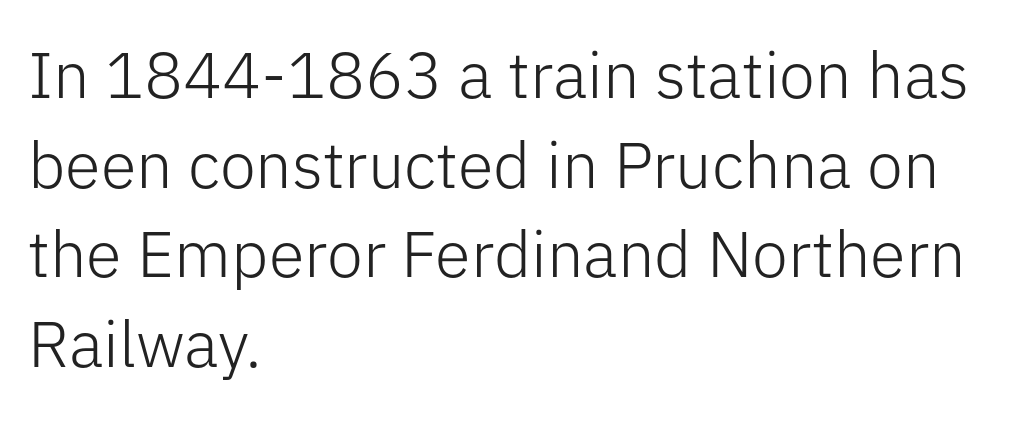
The image shows 65 px light sans-serif type, upright; set left-aligned, normal line spacing (1.38x), normal letter spacing, not underlined; low stroke contrast and a medium x-height.
